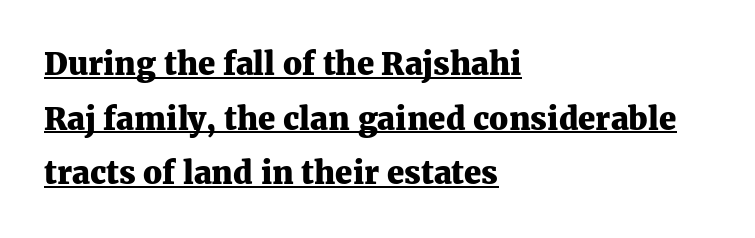
The image shows 31 px heavy serif type, upright; set left-aligned, line spacing 1.76x, normal letter spacing, underlined; medium stroke contrast and a medium x-height.
